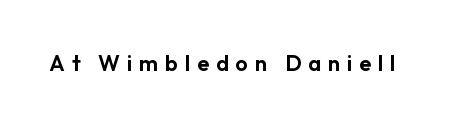
The image shows 22 px text type, upright; set unusually wide letter spacing (+0.31 em), not underlined.
